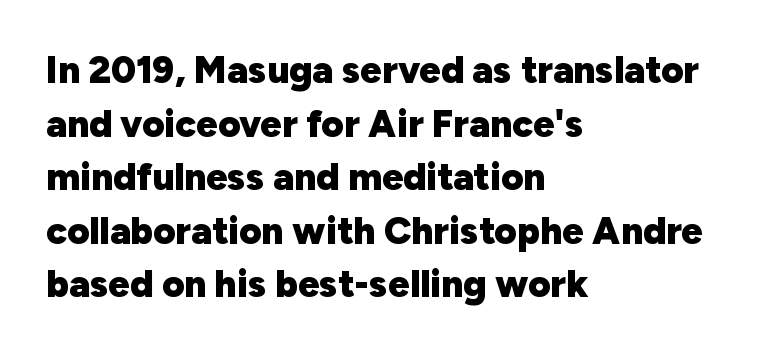
The image shows 38 px heavy sans-serif type, upright; set left-aligned, normal line spacing (1.41x), normal letter spacing, not underlined; low stroke contrast and a medium x-height.
